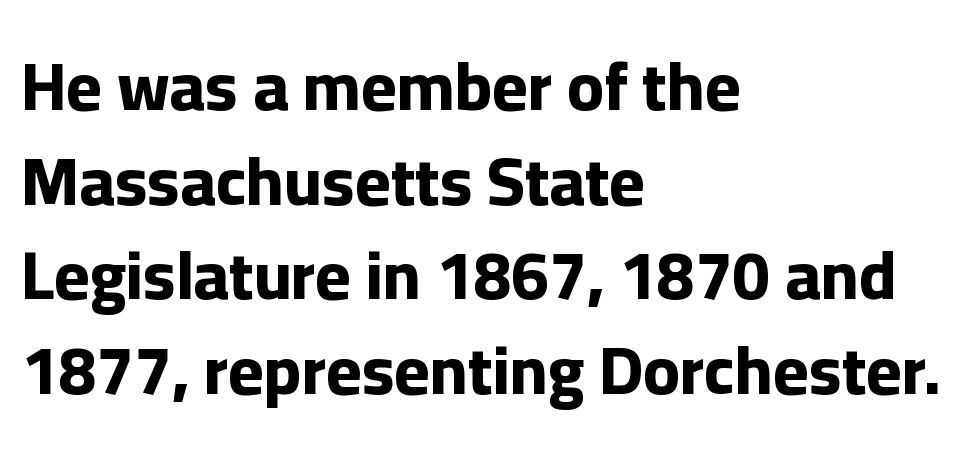
Each line starts at the same left margin while the right side varies. A roman cut, with each character standing at attention. Reading down the column, the eye jumps a familiar distance to each next line. Stroke terminals: plain, sans-serif. The space directly below the letters is spotless. The strokes are fattened all the way to bold.
